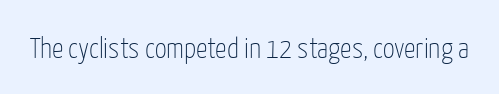
Stem width sits at or under what a default text font uses. These lines are rendered in a variable-pitch font. The string is rendered with underlining switched off. Ascenders rise straight up at ninety degrees.
